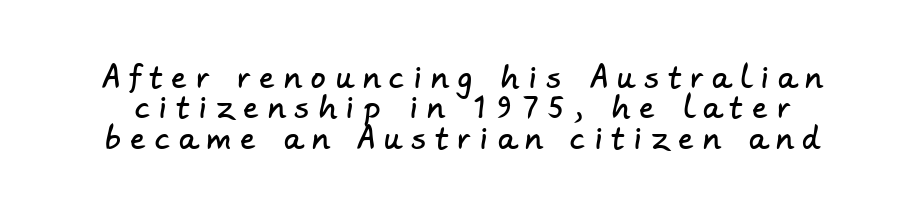
Q: Is the typeface a serif or a sans-serif typeface? A: Sans-serif.
Q: Is the text underlined? A: No.
Q: Is the spacing between letters normal or unusually wide? A: Unusually wide.
Q: Is the spacing between lines tight, normal or loose? A: Tight.
Q: Width (condensed, normal, or wide)? A: Normal.
Q: Stroke contrast? A: Low.
Q: x-height? A: Small.
Q: Monospaced? A: No.
